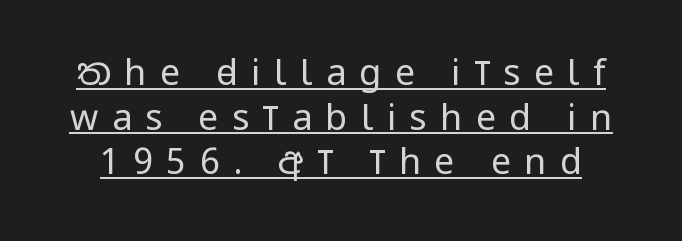
The image shows 36 px regular-weight, condensed sans-serif type, upright; set line spacing 1.24x, unusually wide letter spacing (+0.37 em), underlined; low stroke contrast and a large x-height.
